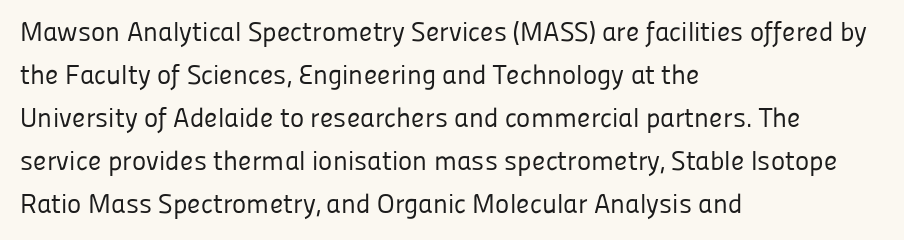
Line beginnings align vertically; line endings do not. Quick note: not italic, upright. No chunkiness to these letters — they're not bold. Default kerning and tracking; the words read as compact shapes.
